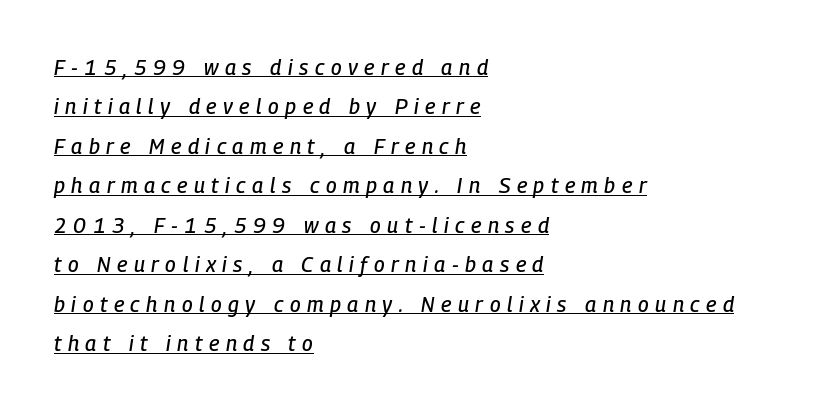
{"italic": "yes", "lean": "right", "slant_degrees": 9, "underline": "yes", "align": "left", "line_spacing_ratio": 1.88, "letter_spacing": "wide", "letter_spacing_em": 0.31, "glyph_px": 21}
